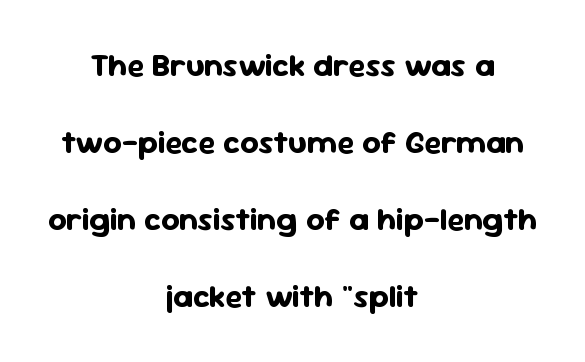
The image shows 32 px bold sans-serif type, upright; set centered, loose line spacing (2.41x), normal letter spacing, not underlined; low stroke contrast and a medium x-height.
